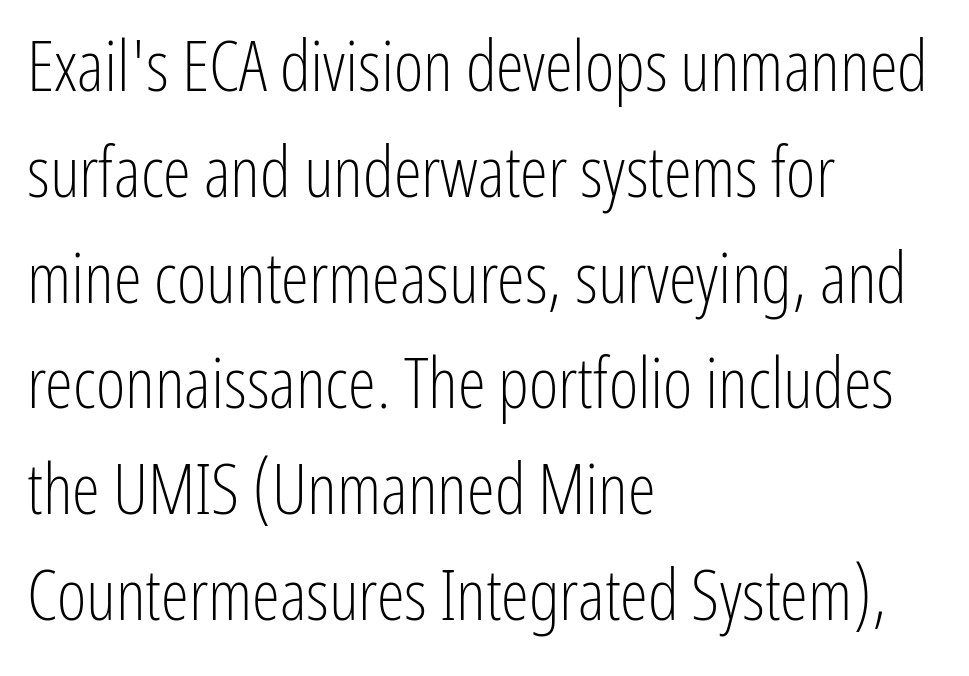
{"serif": "no", "italic": "no", "bold": "no", "weight": "light", "width": "condensed", "stroke_contrast": "low", "x_height": "medium", "monospaced": "no", "underline": "no", "align": "left", "line_spacing": "normal", "line_spacing_ratio": 1.49, "letter_spacing": "normal", "letter_spacing_em": 0.0, "glyph_px": 71}
